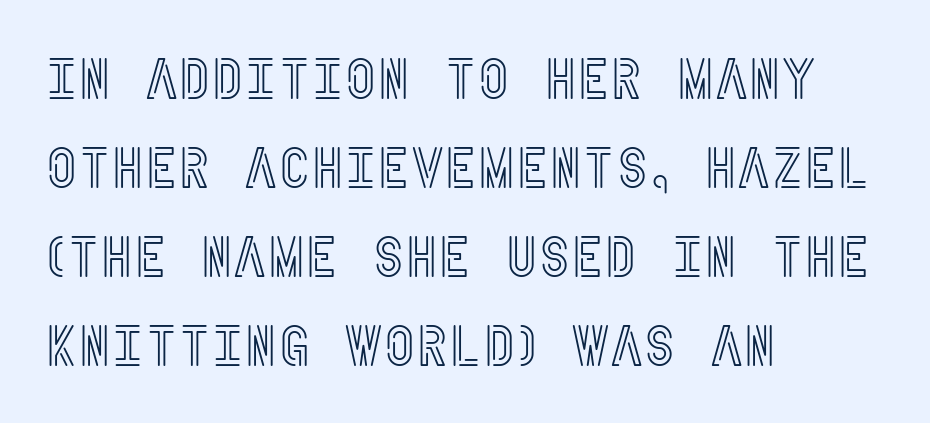
{"italic": "no", "width": "condensed", "x_height": "large", "underline": "no", "align": "left", "line_spacing": "normal", "line_spacing_ratio": 1.56, "letter_spacing": "normal", "letter_spacing_em": 0.0, "glyph_px": 57}
